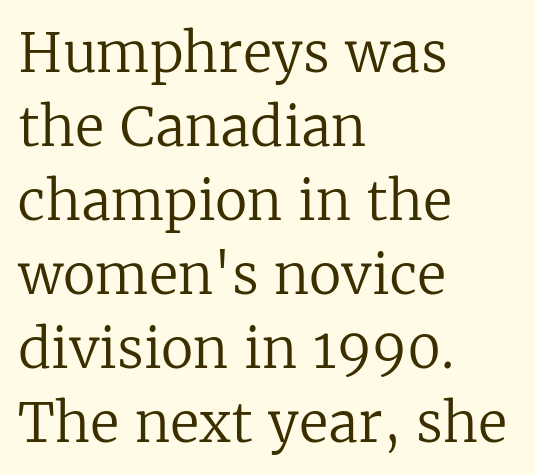
Q: Is the text bold? A: No.
Q: Is the text italic (slanted)? A: No, it is upright.
Q: Is the typeface a serif or a sans-serif typeface? A: Serif.
Q: Is the text underlined? A: No.
Q: How is the paragraph aligned? A: Left-aligned.
Q: Is the spacing between letters normal or unusually wide? A: Normal.
Q: Is the spacing between lines tight, normal or loose? A: Normal.
Q: Width (condensed, normal, or wide)? A: Normal.
Q: Stroke contrast? A: Low.
Q: x-height? A: Medium.
Q: Monospaced? A: No.
